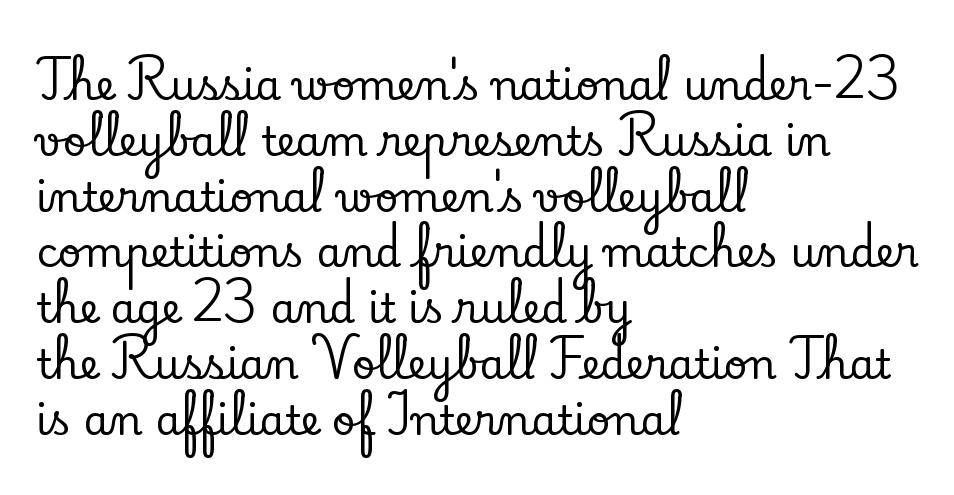
Looks like regular typesetting: each glyph gets only the width it needs. You can tell it's not italic because the verticals are truly vertical. Look at the tracking — it's just the regular setting, nothing added. The passage shown is typeset with a serif family. Interline gaps are of average width in this sample. Just letters on the line, the space beneath them empty.
